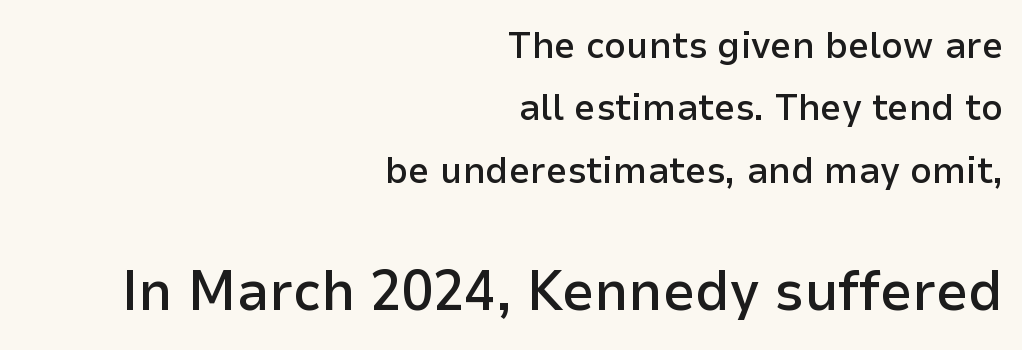
{"serif": "no", "italic": "no", "bold": "semi", "weight": "semibold", "width": "normal", "stroke_contrast": "low", "x_height": "medium", "monospaced": "no", "underline": "no", "align": "right", "line_spacing": "normal", "line_spacing_ratio": 1.64, "letter_spacing": "normal", "letter_spacing_em": 0.0, "larger_block": "second", "size_ratio": 1.5, "glyph_px": 57}
